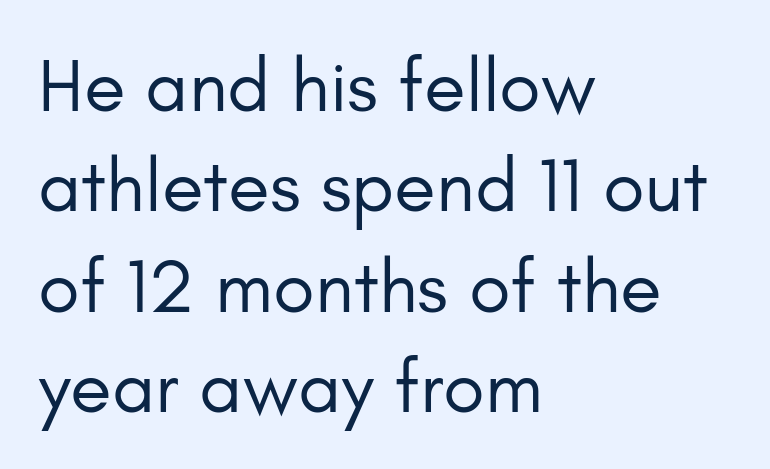
Q: Is the text bold? A: No.
Q: Is the text italic (slanted)? A: No, it is upright.
Q: Is the typeface a serif or a sans-serif typeface? A: Sans-serif.
Q: Is the text underlined? A: No.
Q: How is the paragraph aligned? A: Left-aligned.
Q: Is the spacing between letters normal or unusually wide? A: Normal.
Q: Is the spacing between lines tight, normal or loose? A: Normal.
Q: Width (condensed, normal, or wide)? A: Normal.
Q: Stroke contrast? A: Low.
Q: x-height? A: Small.
Q: Monospaced? A: No.
